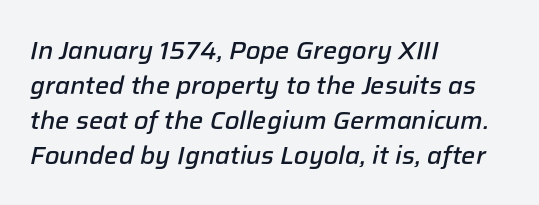
Q: Is the text bold? A: Semi-bold.
Q: Is the text italic (slanted)? A: Yes, it leans right by about 12 degrees.
Q: Is the text underlined? A: No.
Q: How is the paragraph aligned? A: Left-aligned.
Q: Is the spacing between letters normal or unusually wide? A: Normal.
Q: Is the spacing between lines tight, normal or loose? A: Normal.
